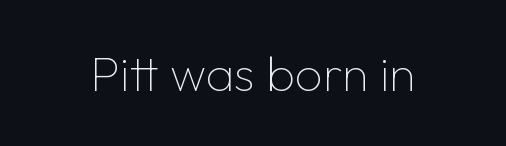
The text was rendered using a sans face with plain stroke endings. A roman cut, with each character standing at attention. Between one letter and the next there's only the usual sliver of space. These lines are rendered in a variable-pitch font. A quiet, ordinary-to-light weight characterises the typeface.
